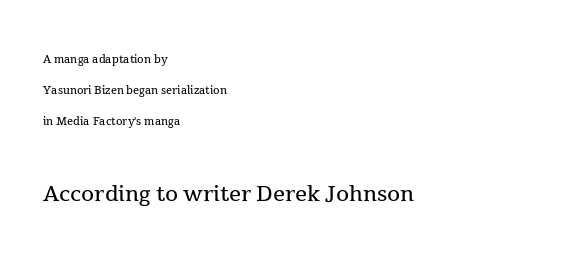
{"serif": "yes", "italic": "no", "bold": "no", "weight": "regular", "width": "normal", "x_height": "medium", "monospaced": "no", "underline": "no", "align": "left", "line_spacing": "loose", "line_spacing_ratio": 2.08, "letter_spacing": "normal", "letter_spacing_em": 0.0, "larger_block": "second", "size_ratio": 2.0, "glyph_px": 30}
